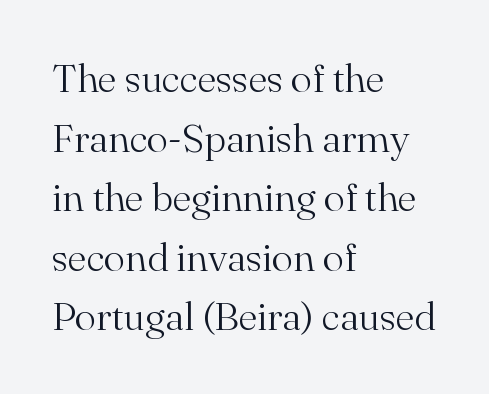
Here the glyphs are tracked normally, forming tight word shapes. Honestly, the row spacing looks completely unremarkable. Is there any slant? The stems are plumb. The zone under the glyphs is completely vacant. Counters stay open thanks to moderate or lighter strokes. The designer went with a serif here, giving each stem small feet.
